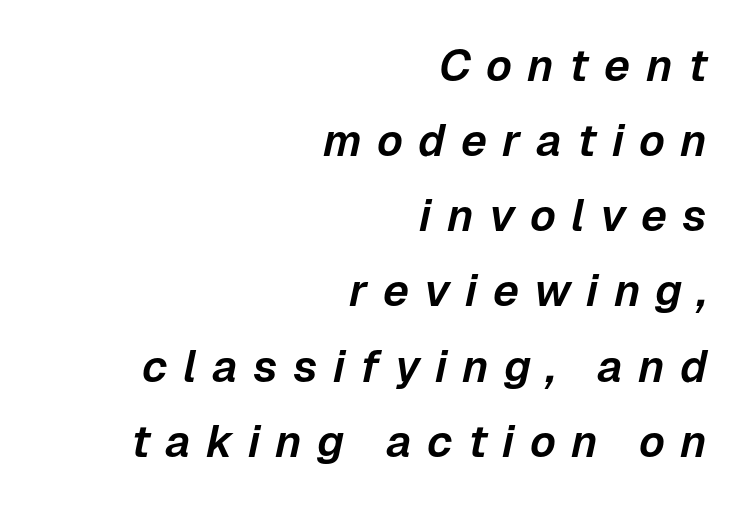
The image shows 45 px text type, italic (leaning right); set right-aligned, normal line spacing (1.67x), unusually wide letter spacing (+0.34 em), not underlined; low stroke contrast and a medium x-height.
